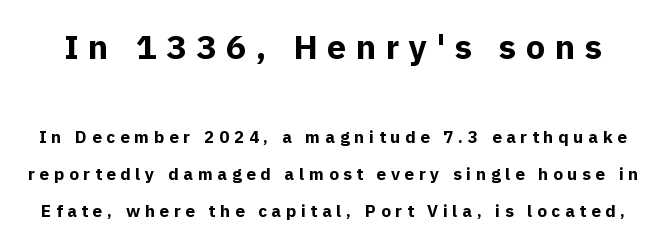
Q: Is the text bold? A: Yes.
Q: Is the text italic (slanted)? A: No, it is upright.
Q: Is the typeface a serif or a sans-serif typeface? A: Sans-serif.
Q: Is the text underlined? A: No.
Q: Is the spacing between letters normal or unusually wide? A: Unusually wide.
Q: Is the spacing between lines tight, normal or loose? A: Loose.
Q: Which block of text is set in a larger size, the first (top) or the second (bottom)? A: The first (top) one.
Q: Width (condensed, normal, or wide)? A: Normal.
Q: x-height? A: Medium.
Q: Monospaced? A: No.
